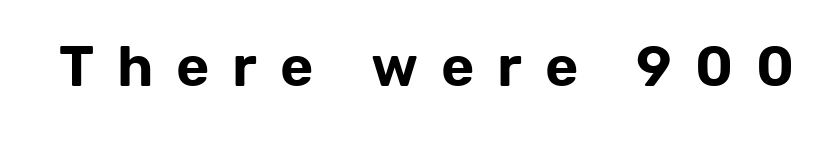
Q: Is the text italic (slanted)? A: No, it is upright.
Q: Is the typeface a serif or a sans-serif typeface? A: Sans-serif.
Q: Is the text underlined? A: No.
Q: Is the spacing between letters normal or unusually wide? A: Unusually wide.
Q: Width (condensed, normal, or wide)? A: Normal.
Q: Stroke contrast? A: Low.
Q: x-height? A: Medium.
Q: Monospaced? A: No.
